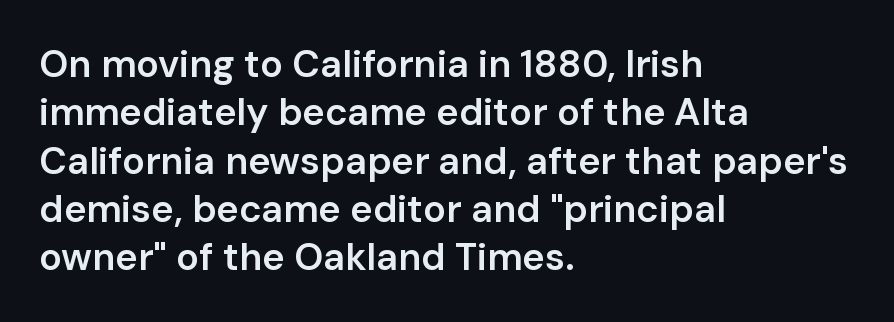
Q: Is the text bold? A: Semi-bold.
Q: Is the text italic (slanted)? A: No, it is upright.
Q: Is the typeface a serif or a sans-serif typeface? A: Sans-serif.
Q: Is the text underlined? A: No.
Q: How is the paragraph aligned? A: Left-aligned.
Q: Is the spacing between letters normal or unusually wide? A: Normal.
Q: Is the spacing between lines tight, normal or loose? A: Normal.
Q: Width (condensed, normal, or wide)? A: Normal.
Q: Stroke contrast? A: Low.
Q: x-height? A: Medium.
Q: Monospaced? A: No.
